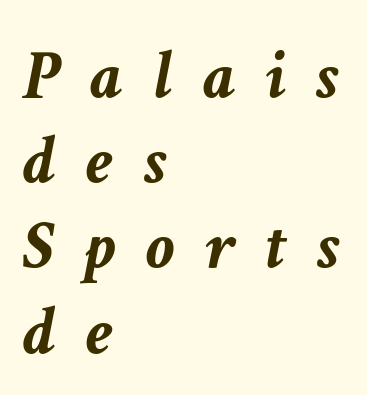
Tracking here is generous; glyphs stand well apart from one another. Line starts are locked; line ends wander. This rendering features lettering with no underline. Do the characters align in a grid? No, the font is proportional.
